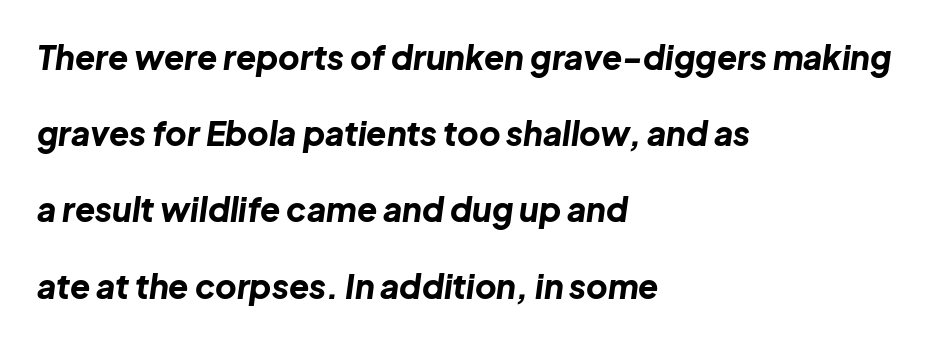
A typesetter would call this leading open, well beyond the default. The sample has been set heavy, in full bold. Tall strokes in this sample are angled rather than plumb. Spacing verdict: proportional, widths tailored to each character. The passage is arranged the way most books set body copy — flush left. A bare baseline throughout the passage.
